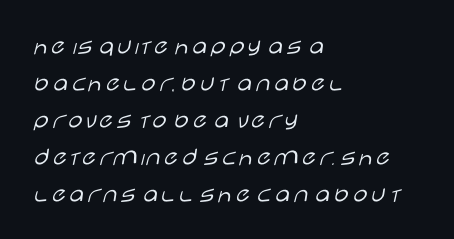
Q: Is the text bold? A: No.
Q: Is the text italic (slanted)? A: Yes.
Q: Is the text underlined? A: No.
Q: How is the paragraph aligned? A: Left-aligned.
Q: Is the spacing between letters normal or unusually wide? A: Normal.
Q: Is the spacing between lines tight, normal or loose? A: Normal.
